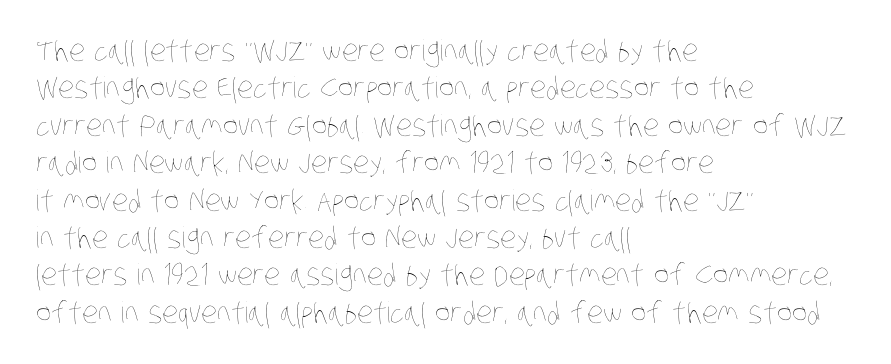
The image shows 29 px thin, condensed type; set left-aligned, normal line spacing (1.29x), normal letter spacing, not underlined; low stroke contrast and a large x-height.
